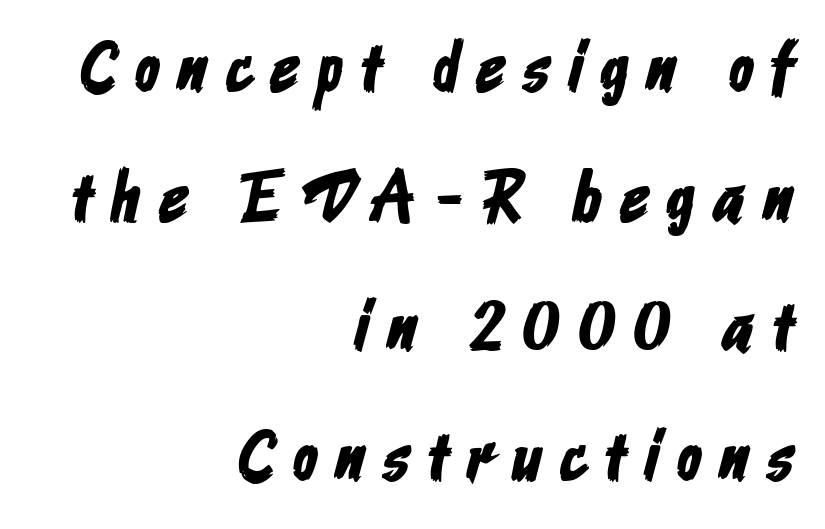
Q: Is the typeface a serif or a sans-serif typeface? A: Sans-serif.
Q: Is the text underlined? A: No.
Q: How is the paragraph aligned? A: Right-aligned.
Q: Is the spacing between letters normal or unusually wide? A: Unusually wide.
Q: Width (condensed, normal, or wide)? A: Condensed.
Q: Stroke contrast? A: Low.
Q: x-height? A: Medium.
Q: Monospaced? A: No.
